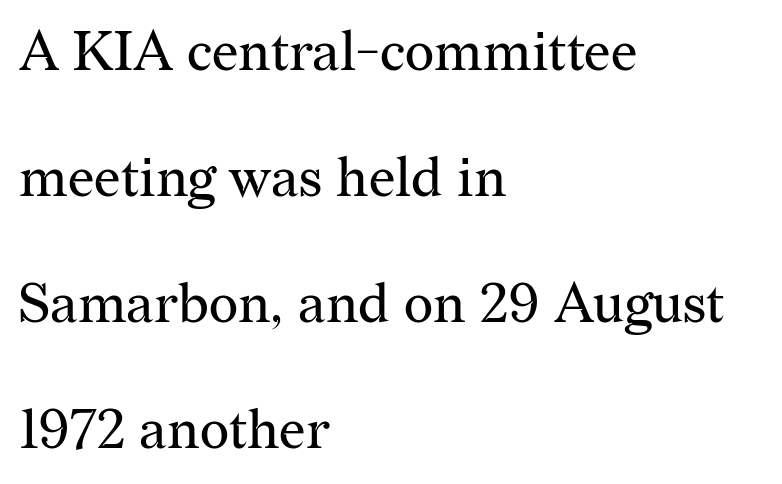
The image shows 56 px regular-weight serif type, upright; set left-aligned, loose line spacing (2.25x), normal letter spacing, not underlined; medium stroke contrast and a medium x-height.
